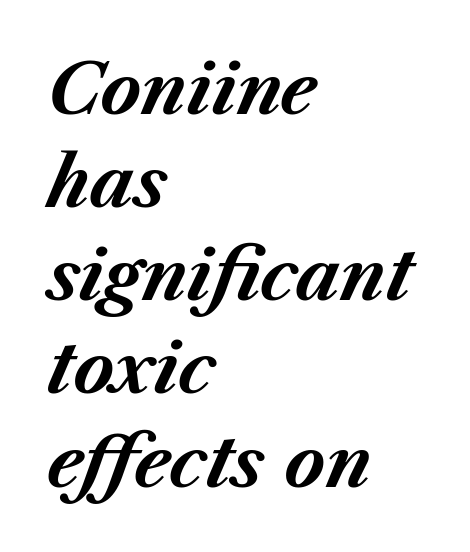
The image shows 69 px bold type, italic (leaning right); set left-aligned, normal line spacing (1.35x), normal letter spacing, not underlined; medium stroke contrast and a medium x-height.
